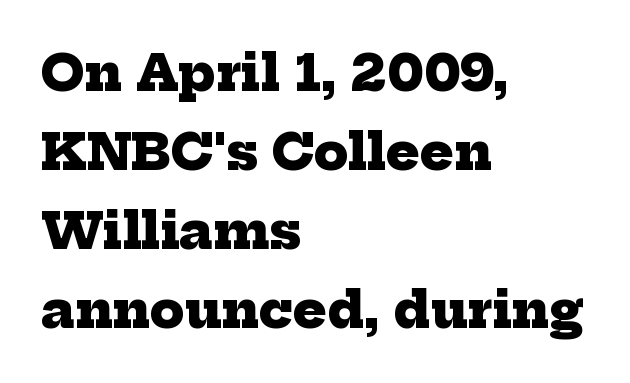
Q: Is the text bold? A: Yes.
Q: Is the typeface a serif or a sans-serif typeface? A: Serif.
Q: Is the text underlined? A: No.
Q: How is the paragraph aligned? A: Left-aligned.
Q: Is the spacing between letters normal or unusually wide? A: Normal.
Q: Is the spacing between lines tight, normal or loose? A: Normal.
Q: Width (condensed, normal, or wide)? A: Normal.
Q: Stroke contrast? A: Low.
Q: x-height? A: Medium.
Q: Monospaced? A: No.
